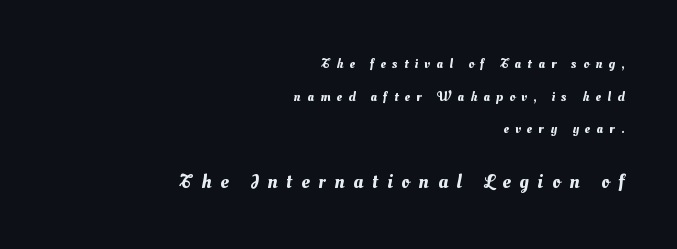
Q: Is the text underlined? A: No.
Q: How is the paragraph aligned? A: Right-aligned.
Q: Is the spacing between letters normal or unusually wide? A: Unusually wide.
Q: Is the spacing between lines tight, normal or loose? A: Loose.
Q: Which block of text is set in a larger size, the first (top) or the second (bottom)? A: The second (bottom) one.
